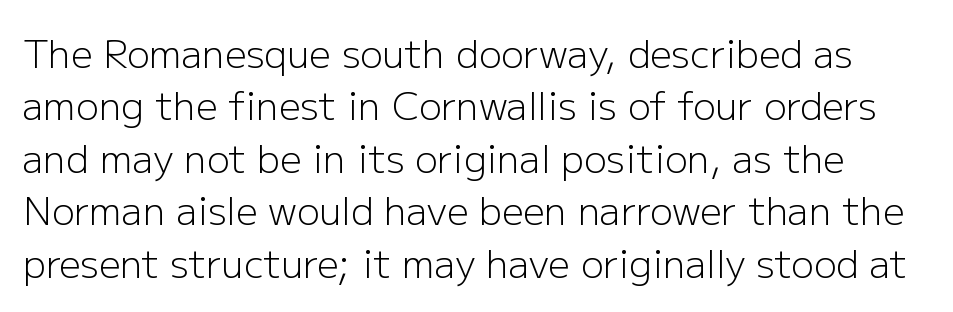
This is sans-serif lettering, the kind often seen on screens and signage. A quiet, ordinary-to-light weight characterises the typeface. The space beneath each line is pristine and unruled. Each letter keeps its own natural width here, so spacing adapts to shape. Between one letter and the next there's only the usual sliver of space. Compared with typical paragraphs, the rows here are spaced about the same.
